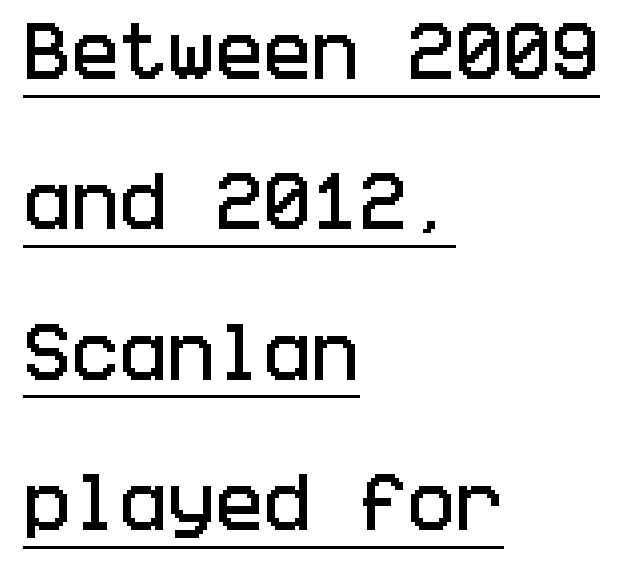
You could fit nearly another row in the gap between these rows. Is there an underline? Yes — a line sits under the letters. Look at the tracking — it's just the regular setting, nothing added. Line starts are locked; line ends wander.
